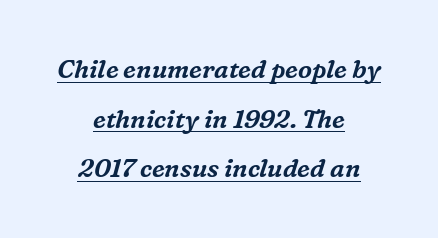
Every character sits at an angle, as italics do. Notice the wide empty band between every row — that's loose leading. The lettering is marked with a stroke running underneath it. Honestly, the letter spacing is just normal — you wouldn't notice it.
